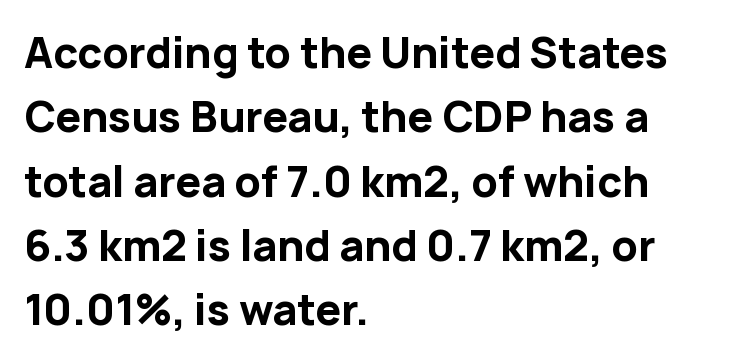
The image shows 41 px bold sans-serif type, upright; set left-aligned, normal line spacing (1.57x), normal letter spacing, not underlined; low stroke contrast and a medium x-height.
